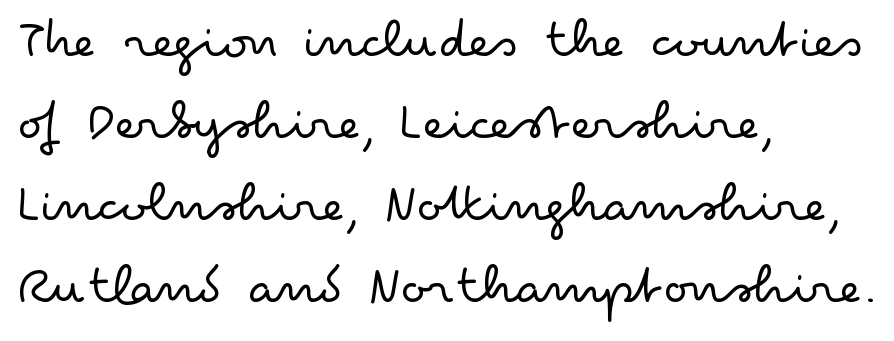
The image shows 57 px light, wide sans-serif type, upright; set left-aligned, normal line spacing (1.44x), normal letter spacing, not underlined; low stroke contrast and a small x-height.
